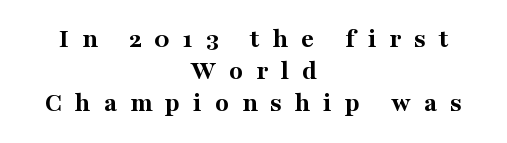
Q: Is the text bold? A: Yes.
Q: Is the text italic (slanted)? A: No, it is upright.
Q: Is the typeface a serif or a sans-serif typeface? A: Serif.
Q: Is the text underlined? A: No.
Q: How is the paragraph aligned? A: Centered.
Q: Is the spacing between letters normal or unusually wide? A: Unusually wide.
Q: Is the spacing between lines tight, normal or loose? A: Tight.
Q: Width (condensed, normal, or wide)? A: Normal.
Q: Stroke contrast? A: Medium.
Q: x-height? A: Medium.
Q: Monospaced? A: No.
